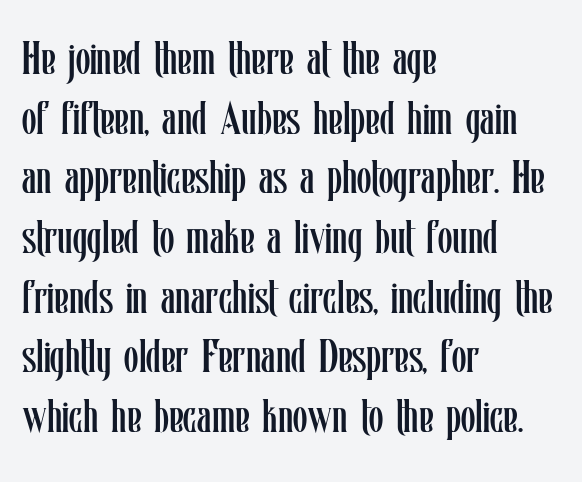
Q: Is the text bold? A: No.
Q: Is the text italic (slanted)? A: No, it is upright.
Q: Is the text underlined? A: No.
Q: How is the paragraph aligned? A: Left-aligned.
Q: Is the spacing between letters normal or unusually wide? A: Normal.
Q: Is the spacing between lines tight, normal or loose? A: Normal.
Q: Width (condensed, normal, or wide)? A: Condensed.
Q: Stroke contrast? A: Low.
Q: x-height? A: Medium.
Q: Monospaced? A: No.
